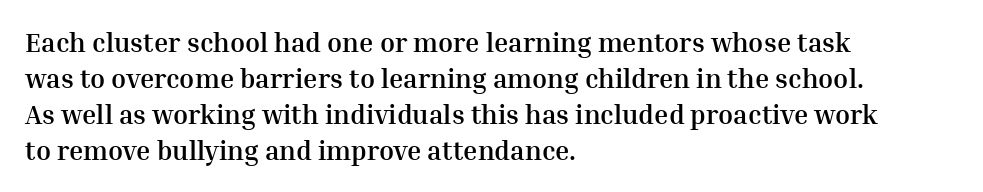
Q: Is the text bold? A: Yes.
Q: Is the text italic (slanted)? A: No, it is upright.
Q: Is the text underlined? A: No.
Q: How is the paragraph aligned? A: Left-aligned.
Q: Is the spacing between letters normal or unusually wide? A: Normal.
Q: Is the spacing between lines tight, normal or loose? A: Normal.
